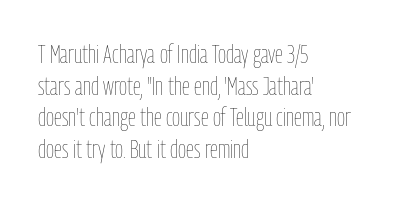
{"italic": "no", "bold": "no", "underline": "no", "align": "left", "line_spacing": "normal", "line_spacing_ratio": 1.27, "letter_spacing": "normal", "letter_spacing_em": 0.0, "glyph_px": 25}
